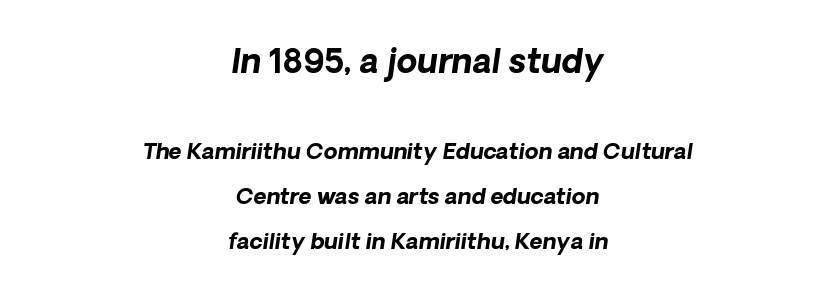
{"italic": "yes", "lean": "right", "slant_degrees": 8, "bold": "yes", "weight": "bold", "width": "normal", "stroke_contrast": "low", "x_height": "medium", "monospaced": "no", "underline": "no", "align": "center", "line_spacing": "loose", "line_spacing_ratio": 2.05, "letter_spacing": "normal", "letter_spacing_em": 0.0, "larger_block": "first", "size_ratio": 1.5, "glyph_px": 33}
